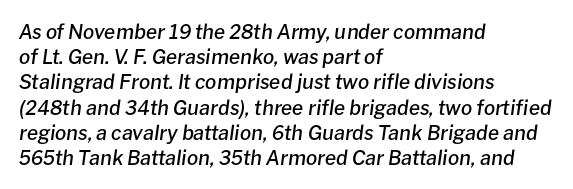
In terms of letterspacing, this is plain default setting. Visually the block forms a straight wall on the left and a jagged coastline on the right. The area under the type is left untouched. The glyphs have the mass of a demibold cut, below bold. Slant detected: the letters are inclined.
